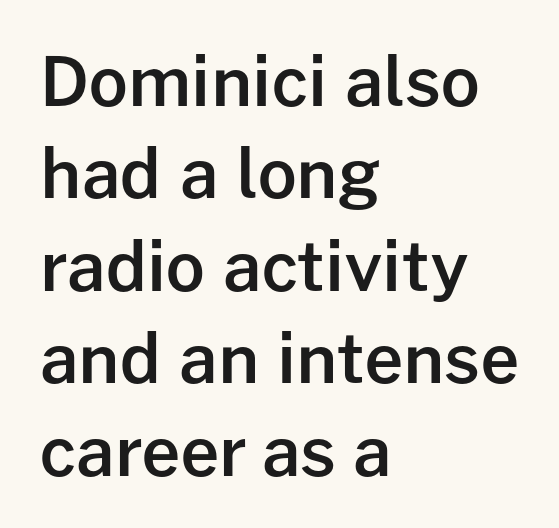
Q: Is the text bold? A: Semi-bold.
Q: Is the text italic (slanted)? A: No, it is upright.
Q: Is the typeface a serif or a sans-serif typeface? A: Sans-serif.
Q: Is the text underlined? A: No.
Q: How is the paragraph aligned? A: Left-aligned.
Q: Is the spacing between letters normal or unusually wide? A: Normal.
Q: Is the spacing between lines tight, normal or loose? A: Normal.
Q: Width (condensed, normal, or wide)? A: Normal.
Q: Stroke contrast? A: Low.
Q: x-height? A: Medium.
Q: Monospaced? A: No.
